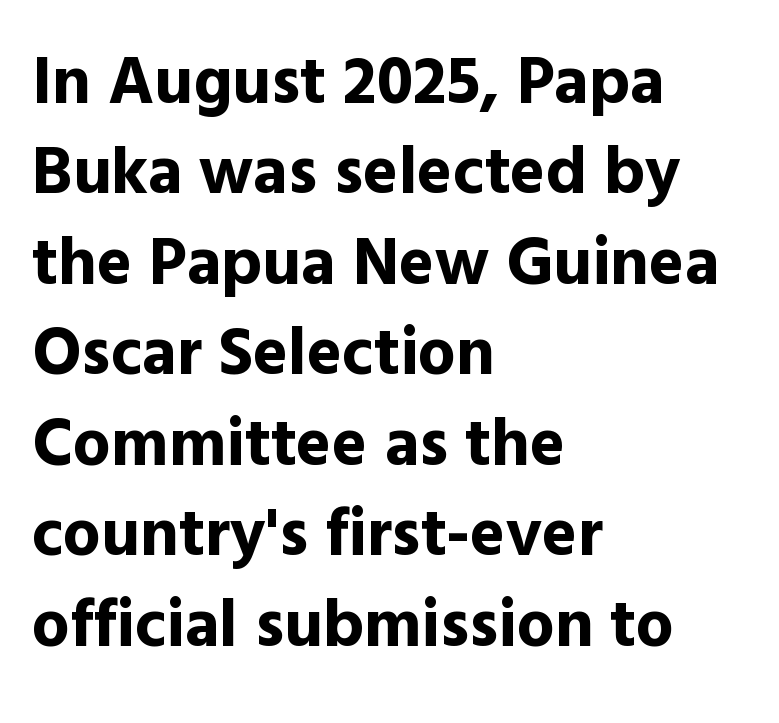
Q: Is the text bold? A: Yes.
Q: Is the text italic (slanted)? A: No, it is upright.
Q: Is the typeface a serif or a sans-serif typeface? A: Sans-serif.
Q: Is the text underlined? A: No.
Q: How is the paragraph aligned? A: Left-aligned.
Q: Is the spacing between letters normal or unusually wide? A: Normal.
Q: Is the spacing between lines tight, normal or loose? A: Normal.
Q: Width (condensed, normal, or wide)? A: Normal.
Q: x-height? A: Medium.
Q: Monospaced? A: No.
